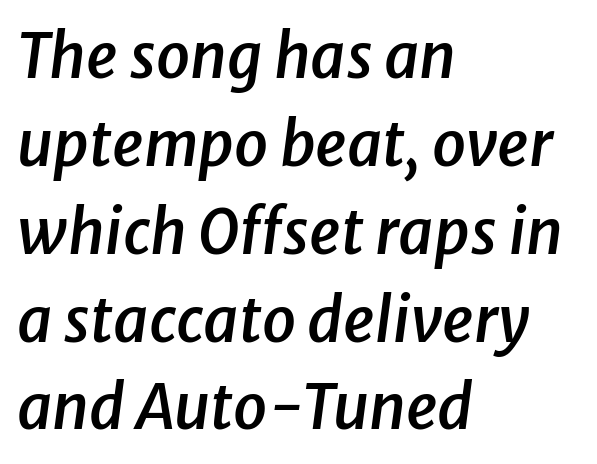
Q: Is the text bold? A: Semi-bold.
Q: Is the text italic (slanted)? A: Yes, it leans right by about 8 degrees.
Q: Is the text underlined? A: No.
Q: How is the paragraph aligned? A: Left-aligned.
Q: Is the spacing between letters normal or unusually wide? A: Normal.
Q: Is the spacing between lines tight, normal or loose? A: Normal.
Q: Width (condensed, normal, or wide)? A: Normal.
Q: Stroke contrast? A: Low.
Q: x-height? A: Medium.
Q: Monospaced? A: No.
